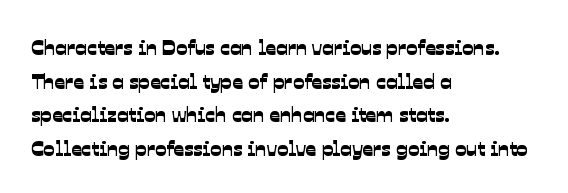
Q: Is the text underlined? A: No.
Q: How is the paragraph aligned? A: Left-aligned.
Q: Is the spacing between letters normal or unusually wide? A: Normal.
Q: Is the spacing between lines tight, normal or loose? A: Normal.
